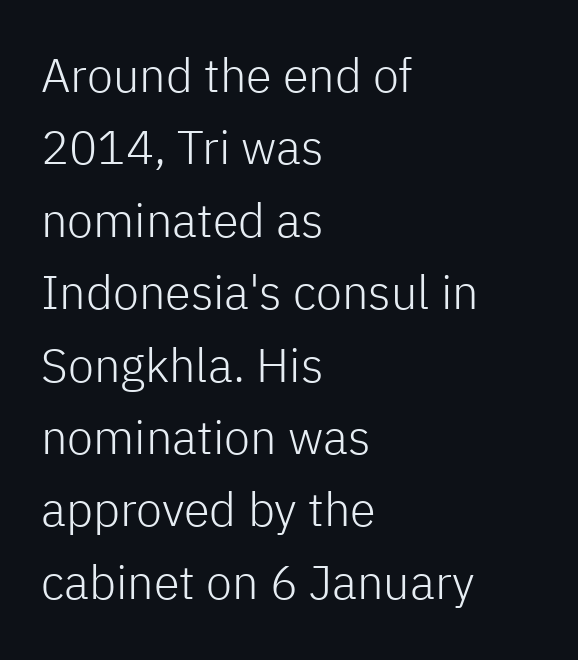
These lines stack with their left ends in a neat column. No letter is thick-stroked: the sample isn't bold. Standard letterfit; no display-style spreading of the glyphs. This is sans-serif lettering, the kind often seen on screens and signage. Descenders are the only things crossing below the line.
